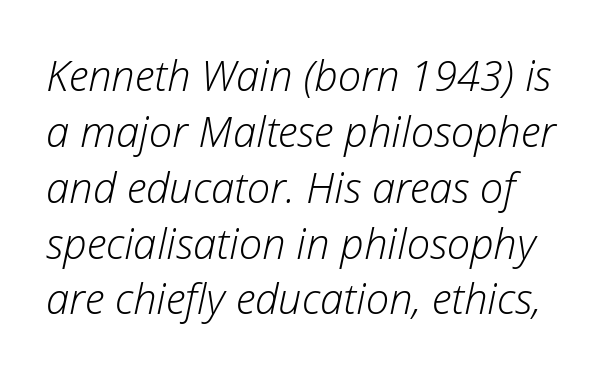
Typeset ragged right — the left edge is the straight one. Weight: in the light-to-regular range. Compared with typical body copy, the letter spacing here is the same. Do the characters align in a grid? No, the font is proportional. Slant detected: the letters are inclined.
